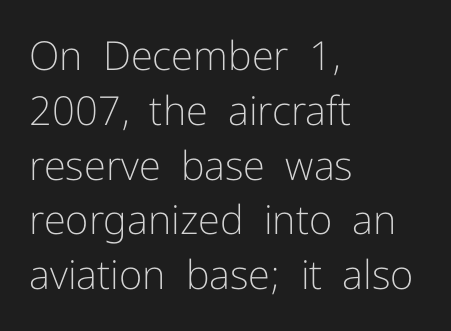
{"serif": "no", "italic": "no", "bold": "no", "weight": "light", "width": "normal", "stroke_contrast": "low", "x_height": "medium", "monospaced": "no", "underline": "no", "align": "left", "line_spacing": "normal", "line_spacing_ratio": 1.37, "letter_spacing": "normal", "letter_spacing_em": 0.0, "glyph_px": 40}
